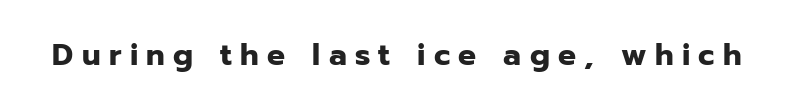
Varying glyph widths throughout — classic text-font behaviour. The passage shown is not underscored anywhere. These lines have a slow, spaced-out rhythm from letter to letter. This rendering employs a face without finishing strokes, i.e., a sans-serif. The rendering uses a bold face; every stroke is thick and dark. In terms of posture, this sample is upright.
